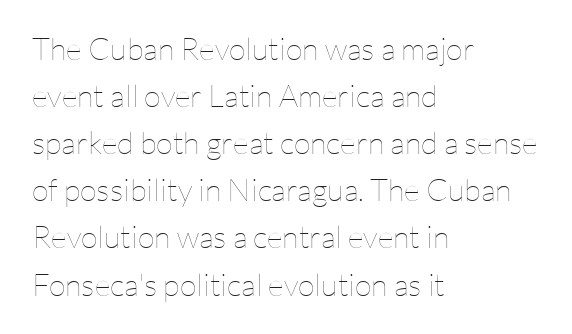
The compositor pushed each line to the left boundary. Weight: in the light-to-regular range. Words float on clear page, feet unadorned. Every stem runs plumb, perpendicular to the baseline.
